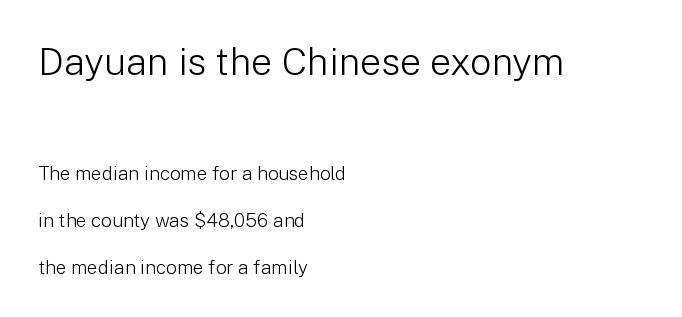
{"serif": "no", "italic": "no", "bold": "no", "weight": "light", "width": "normal", "stroke_contrast": "low", "x_height": "medium", "monospaced": "no", "underline": "no", "align": "left", "line_spacing": "loose", "line_spacing_ratio": 2.45, "letter_spacing": "normal", "letter_spacing_em": 0.0, "larger_block": "first", "size_ratio": 2.0, "glyph_px": 38}
